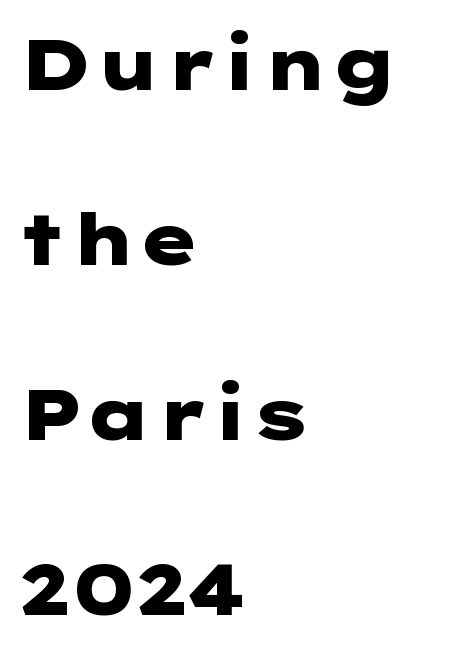
The image shows 72 px heavy, wide sans-serif type, upright; set left-aligned, loose line spacing (2.43x), normal letter spacing, not underlined; low stroke contrast and a medium x-height.
